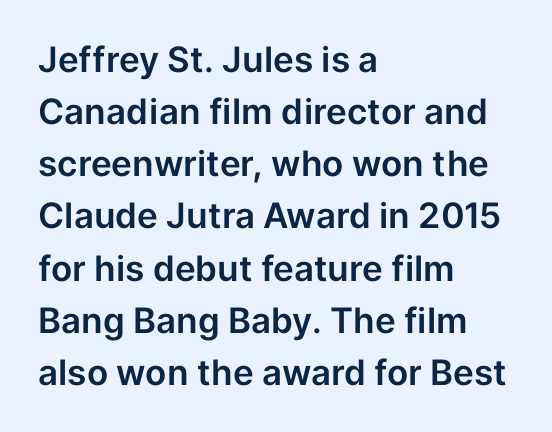
Q: Is the text italic (slanted)? A: No, it is upright.
Q: Is the typeface a serif or a sans-serif typeface? A: Sans-serif.
Q: Is the text underlined? A: No.
Q: How is the paragraph aligned? A: Left-aligned.
Q: Is the spacing between letters normal or unusually wide? A: Normal.
Q: Is the spacing between lines tight, normal or loose? A: Normal.
Q: Width (condensed, normal, or wide)? A: Normal.
Q: Stroke contrast? A: Low.
Q: x-height? A: Medium.
Q: Monospaced? A: No.
